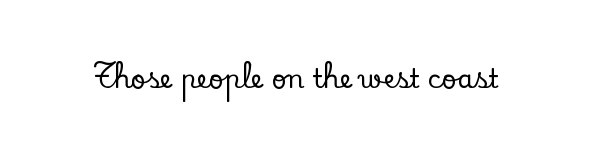
The image shows 26 px text type, upright; set normal letter spacing, not underlined.
